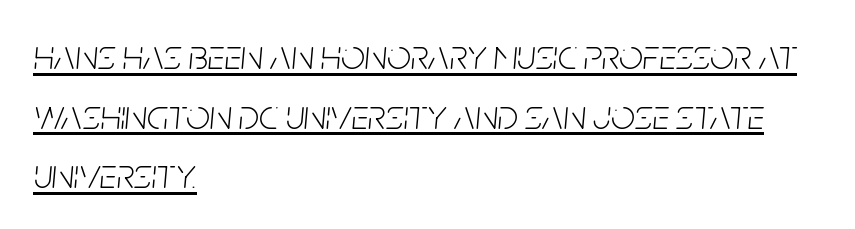
Letters have the restrained weight of plain body copy at most. Think of a printed novel: that variable character pitch is what you see here. The font's italic variant was chosen for this text. The sample's only ornament is a line tracing under the words. The line-height multiplier appears to be the usual default. Default kerning and tracking; the words read as compact shapes.
